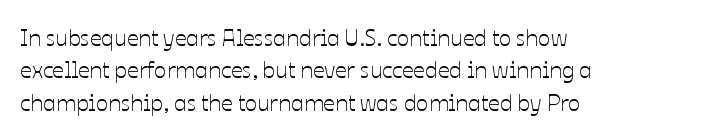
The image shows 23 px text type, upright; set left-aligned, normal line spacing (1.41x), normal letter spacing, not underlined.
